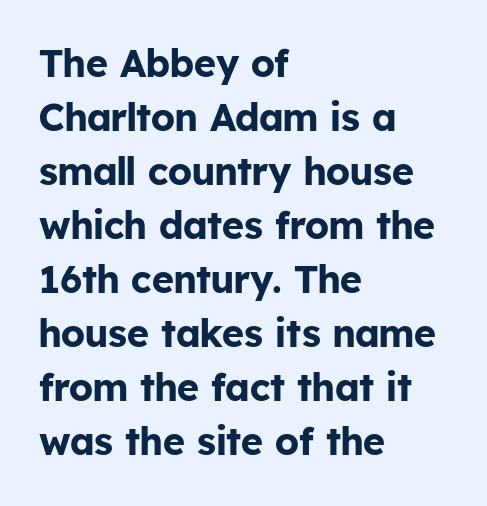
Italic? Not at all — the glyphs are vertical. Here the glyphs are tracked normally, forming tight word shapes. Is this a sans? Yes — the strokes have no serifs. Decoration check: the copy has no underline. The rendering anchors every line to the left-hand side. Proportional: the letters do not fall into vertical columns.
